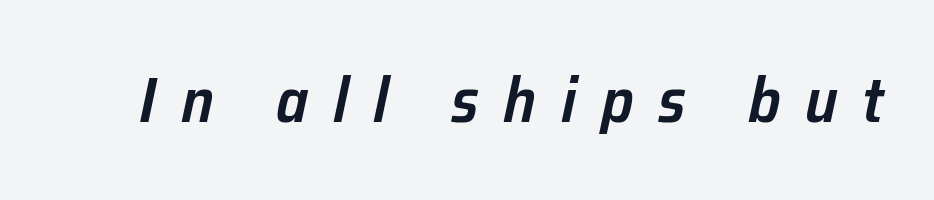
Observe the wide spacing: letters keep a clear distance from each other. The passage shown is not underscored anywhere. In terms of posture, this sample is oblique. Look at the stroke-to-counter ratio: somewhat heavy, a semibold.
